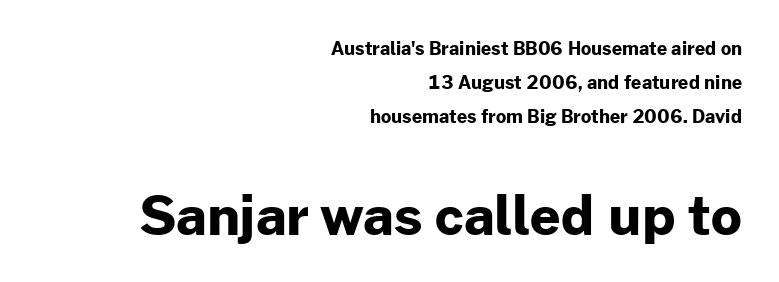
{"serif": "no", "italic": "no", "bold": "yes", "weight": "bold", "width": "normal", "stroke_contrast": "low", "x_height": "medium", "monospaced": "no", "underline": "no", "align": "right", "line_spacing": "loose", "line_spacing_ratio": 1.9, "letter_spacing": "normal", "letter_spacing_em": 0.0, "larger_block": "second", "size_ratio": 3.0, "glyph_px": 54}
